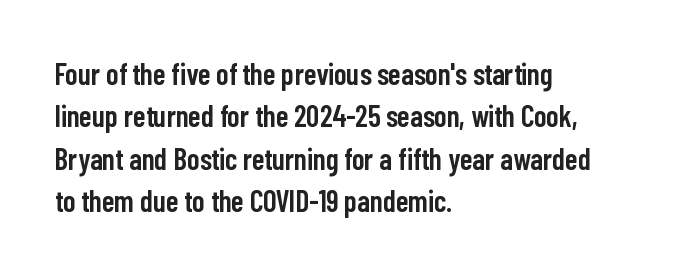
Words appear dense and cohesive because spacing is normal. Alignment: flush left. Glance below the letters and you will spot only blank space. If you drew a line through each stem, it would be perfectly vertical.
